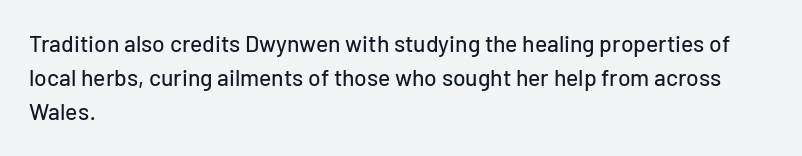
Q: Is the text italic (slanted)? A: No, it is upright.
Q: Is the text underlined? A: No.
Q: How is the paragraph aligned? A: Left-aligned.
Q: Is the spacing between letters normal or unusually wide? A: Normal.
Q: Is the spacing between lines tight, normal or loose? A: Normal.
